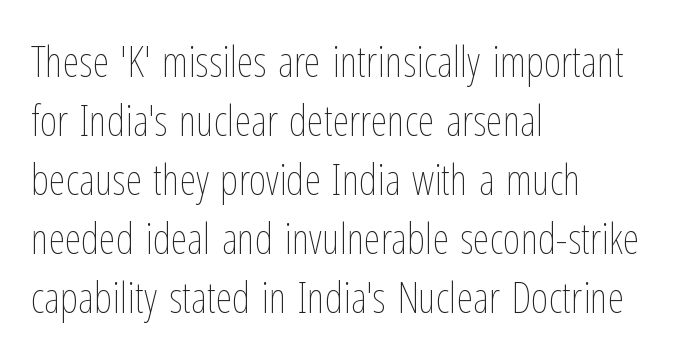
The image shows 43 px thin, condensed type, upright; set left-aligned, normal line spacing (1.37x), normal letter spacing, not underlined; low stroke contrast and a medium x-height.
